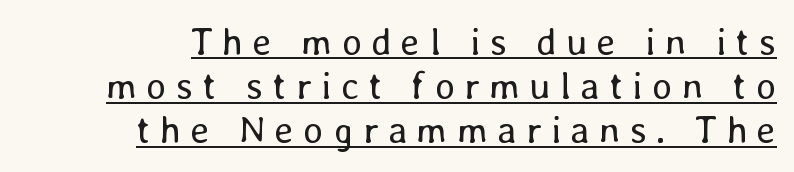
Q: Is the text bold? A: No.
Q: Is the text italic (slanted)? A: No, it is upright.
Q: Is the text underlined? A: Yes.
Q: How is the paragraph aligned? A: Right-aligned.
Q: Is the spacing between letters normal or unusually wide? A: Unusually wide.
Q: Width (condensed, normal, or wide)? A: Normal.
Q: Stroke contrast? A: Low.
Q: x-height? A: Medium.
Q: Monospaced? A: No.
